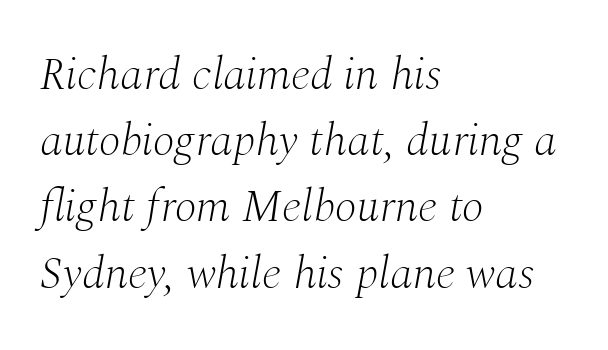
The image shows 46 px light serif type, italic (leaning right); set left-aligned, normal line spacing (1.44x), normal letter spacing, not underlined; medium stroke contrast and a medium x-height.
